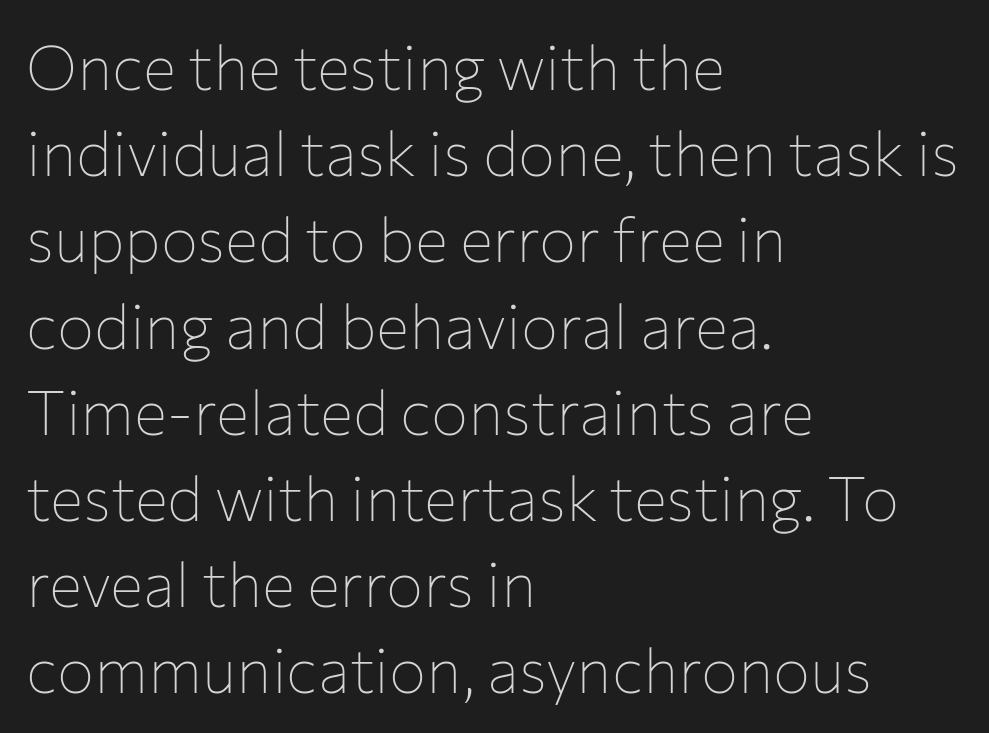
The image shows 62 px thin sans-serif type, upright; set left-aligned, normal line spacing (1.39x), normal letter spacing, not underlined; low stroke contrast and a medium x-height.
